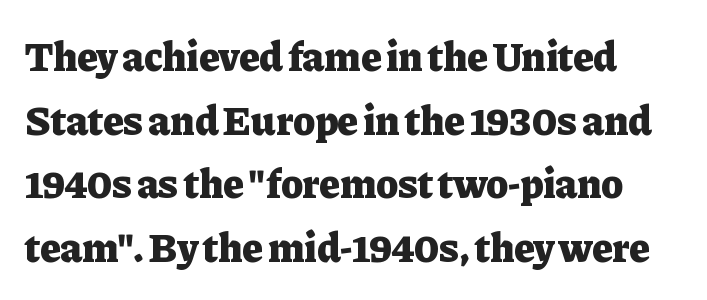
The image shows 41 px heavy serif type, upright; set normal line spacing (1.55x), normal letter spacing, not underlined; low stroke contrast and a medium x-height.
